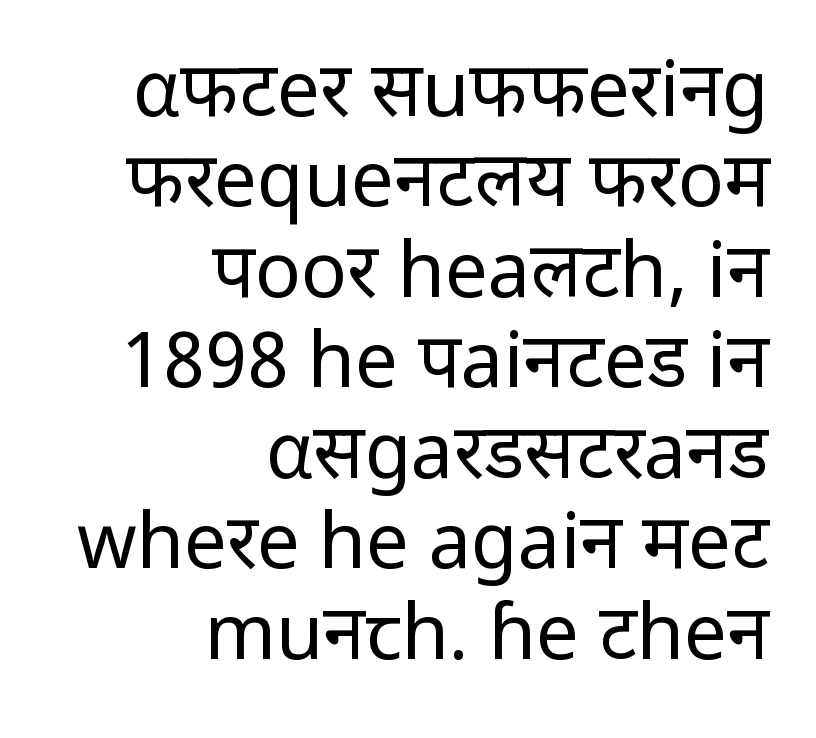
Reading down the block, your eye finds every line finishing at a fixed right position. Looks like regular typesetting: each glyph gets only the width it needs. Honestly, there is no underline to notice here at all. Does the lettering tilt? It doesn't — this is upright. The letters look calm and open, with moderate or lighter stems.
